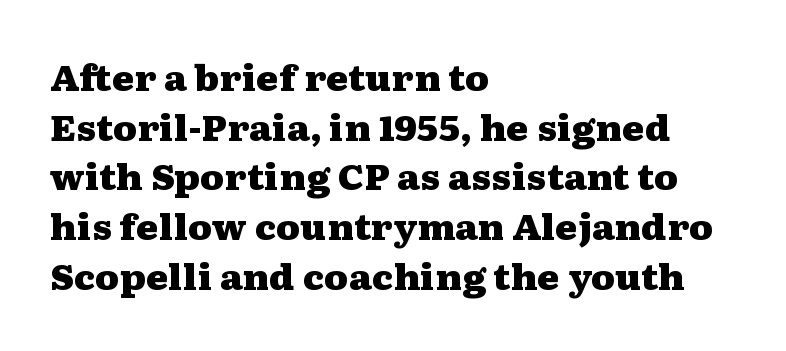
Q: Is the text bold? A: Yes.
Q: Is the text italic (slanted)? A: No, it is upright.
Q: Is the typeface a serif or a sans-serif typeface? A: Serif.
Q: Is the text underlined? A: No.
Q: How is the paragraph aligned? A: Left-aligned.
Q: Is the spacing between letters normal or unusually wide? A: Normal.
Q: Is the spacing between lines tight, normal or loose? A: Normal.
Q: Width (condensed, normal, or wide)? A: Wide.
Q: Stroke contrast? A: Medium.
Q: x-height? A: Medium.
Q: Monospaced? A: No.
